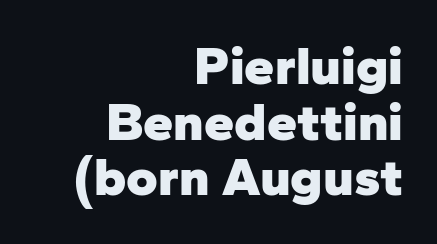
The image shows 54 px heavy sans-serif type, upright; set right-aligned, tight line spacing (1.03x), normal letter spacing, not underlined; low stroke contrast and a medium x-height.
